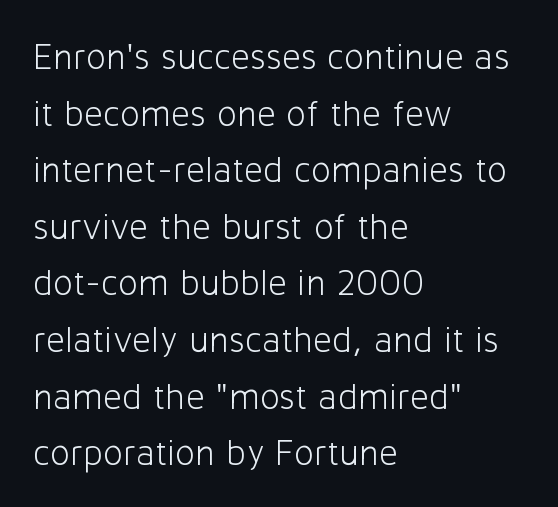
The words here are not underlined. All the whitespace from short lines collects on the right. Heaviness? Minimal to ordinary, like unemphasized prose. Interline gaps are of average width in this sample. Spacing between characters is what you'd get straight out of the box.
